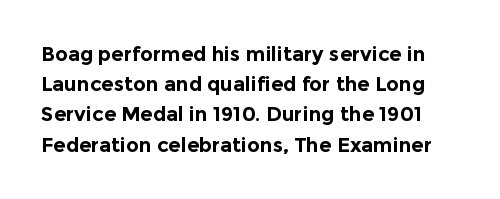
The area under the type is left untouched. This block has exactly the height ordinary leading produces. The sample has been set heavy, in full bold. A typesetter would mark this as roman, not italic. Glyph-to-glyph distance matches everyday printed text.
